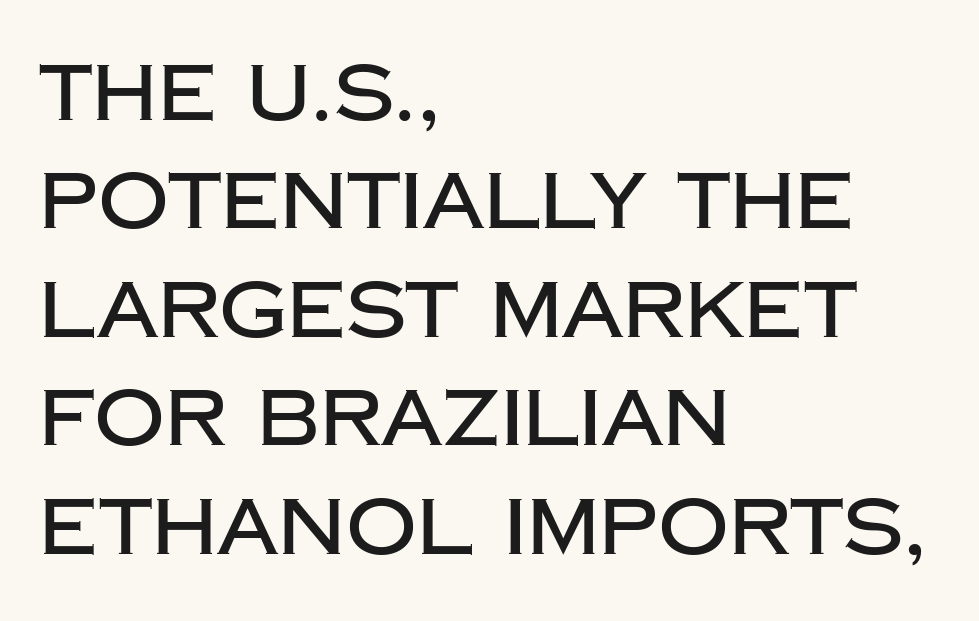
{"serif": "no", "italic": "no", "width": "normal", "stroke_contrast": "low", "x_height": "large", "monospaced": "no", "underline": "no", "align": "left", "line_spacing": "normal", "line_spacing_ratio": 1.39, "letter_spacing": "normal", "letter_spacing_em": 0.0, "glyph_px": 78}
